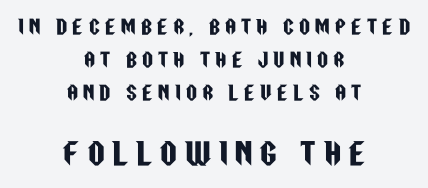
Q: Is the text italic (slanted)? A: No, it is upright.
Q: Is the typeface a serif or a sans-serif typeface? A: Sans-serif.
Q: Is the text underlined? A: No.
Q: How is the paragraph aligned? A: Centered.
Q: Is the spacing between letters normal or unusually wide? A: Unusually wide.
Q: Which block of text is set in a larger size, the first (top) or the second (bottom)? A: The second (bottom) one.
Q: Width (condensed, normal, or wide)? A: Condensed.
Q: Stroke contrast? A: Low.
Q: x-height? A: Large.
Q: Monospaced? A: No.
